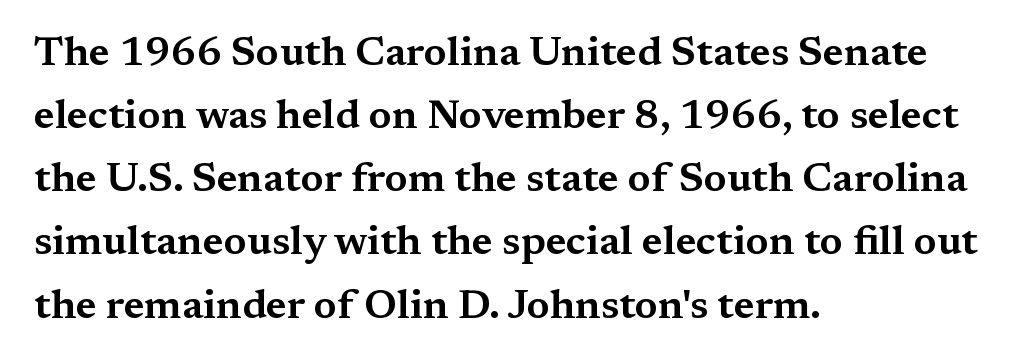
Q: Is the text italic (slanted)? A: No, it is upright.
Q: Is the typeface a serif or a sans-serif typeface? A: Serif.
Q: Is the text underlined? A: No.
Q: How is the paragraph aligned? A: Left-aligned.
Q: Is the spacing between letters normal or unusually wide? A: Normal.
Q: Is the spacing between lines tight, normal or loose? A: Normal.
Q: Width (condensed, normal, or wide)? A: Wide.
Q: Stroke contrast? A: Medium.
Q: x-height? A: Medium.
Q: Monospaced? A: No.
